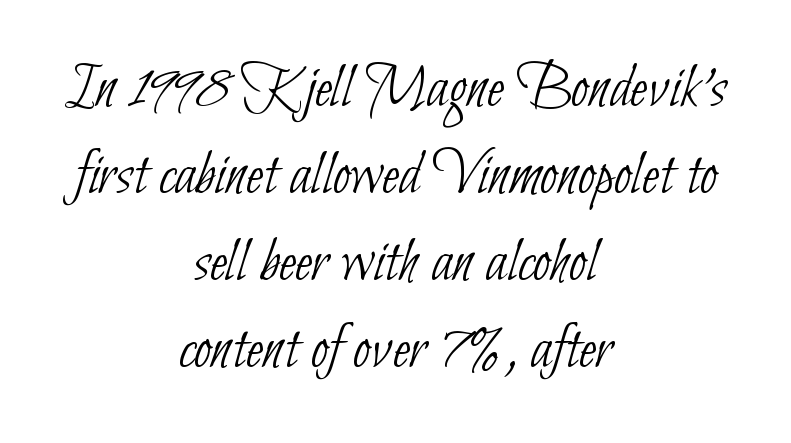
The image shows 64 px thin, condensed sans-serif type; set centered, normal line spacing (1.36x), normal letter spacing, not underlined; low stroke contrast and a small x-height.
